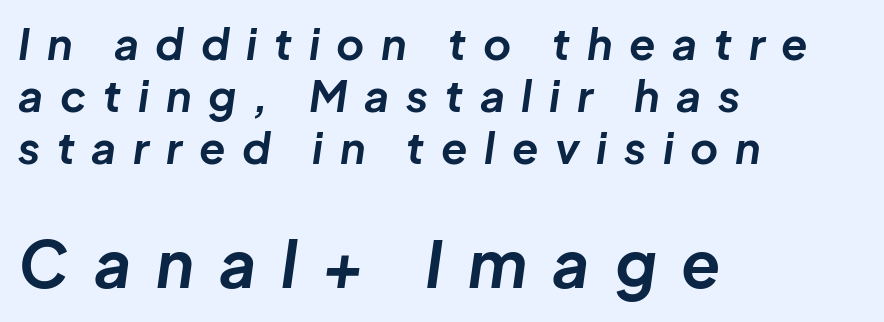
The image shows 64 px bold type, italic (leaning right); set left-aligned, line spacing 1.21x, unusually wide letter spacing (+0.39 em), not underlined; the second (bottom) block is 1.49x larger; low stroke contrast and a medium x-height.
